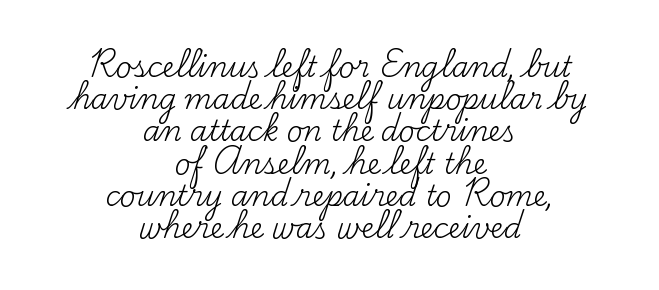
{"serif": "yes", "bold": "no", "weight": "regular", "width": "normal", "stroke_contrast": "medium", "x_height": "small", "monospaced": "no", "underline": "no", "align": "center", "line_spacing": "tight", "line_spacing_ratio": 1.15, "letter_spacing": "normal", "letter_spacing_em": 0.0, "glyph_px": 28}
